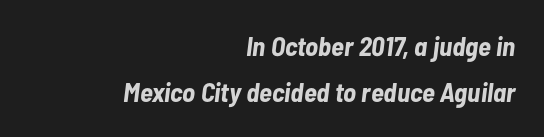
Q: Is the text bold? A: Yes.
Q: Is the text italic (slanted)? A: Yes, it leans right by about 7 degrees.
Q: Is the text underlined? A: No.
Q: How is the paragraph aligned? A: Right-aligned.
Q: Is the spacing between letters normal or unusually wide? A: Normal.
Q: Is the spacing between lines tight, normal or loose? A: Normal.
